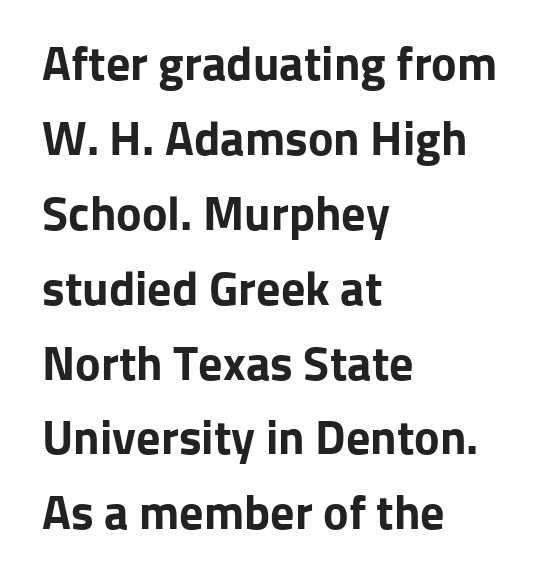
The image shows 48 px bold sans-serif type, upright; set left-aligned, normal line spacing (1.56x), normal letter spacing, not underlined; low stroke contrast and a medium x-height.
